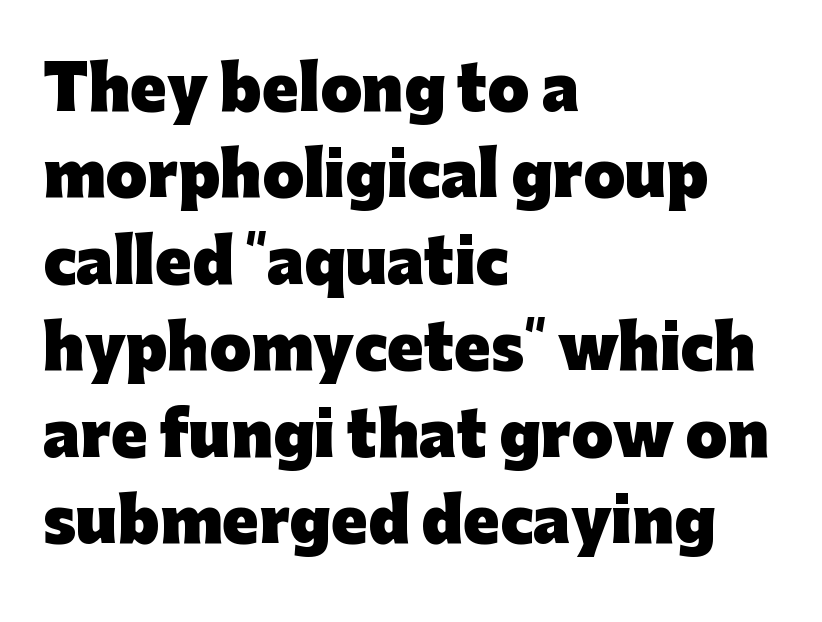
Each row of text sits above clean, open space. The rendering uses a moderate line-height, typical for paragraphs. No extra tracking has been applied to these lines. Italic? Not at all — the glyphs are vertical. The passage shown is typed in a proportional face where columns would drift. These lines are composed in type without serifs.
